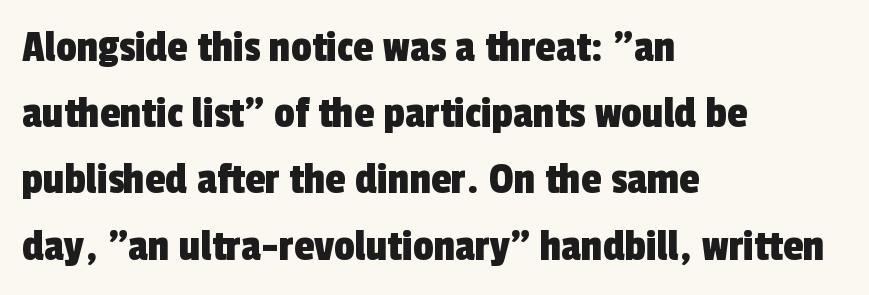
Q: Is the typeface a serif or a sans-serif typeface? A: Sans-serif.
Q: Is the text underlined? A: No.
Q: How is the paragraph aligned? A: Left-aligned.
Q: Is the spacing between letters normal or unusually wide? A: Normal.
Q: Is the spacing between lines tight, normal or loose? A: Normal.
Q: Width (condensed, normal, or wide)? A: Condensed.
Q: x-height? A: Medium.
Q: Monospaced? A: No.
